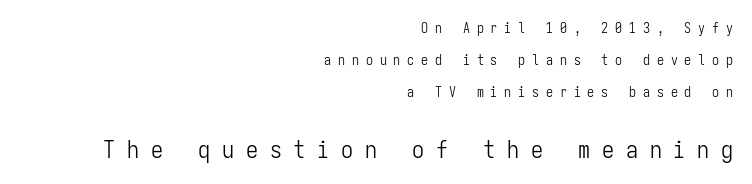
Q: Is the text bold? A: No.
Q: Is the text italic (slanted)? A: No, it is upright.
Q: Is the text underlined? A: No.
Q: How is the paragraph aligned? A: Right-aligned.
Q: Is the spacing between letters normal or unusually wide? A: Unusually wide.
Q: Is the spacing between lines tight, normal or loose? A: Loose.
Q: Which block of text is set in a larger size, the first (top) or the second (bottom)? A: The second (bottom) one.
